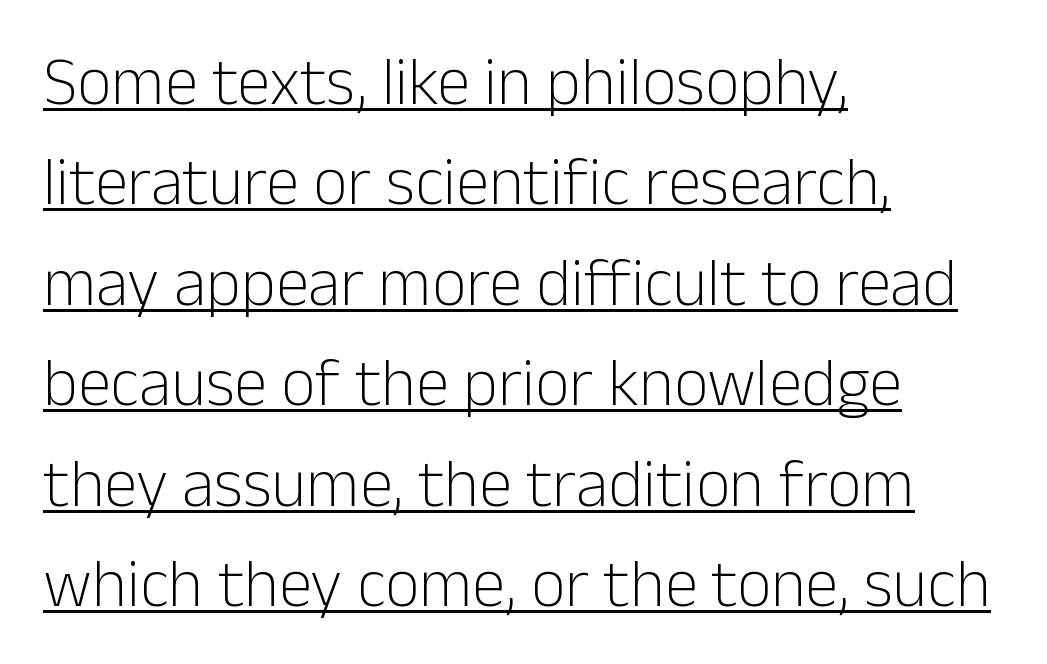
Successive baselines arrive at the customary interval. The typeface chosen for these lines omits serifs. Posture: vertical. Compared with undecorated copy, this sample adds a rule below the words. Stem width sits at or under what a default text font uses.
